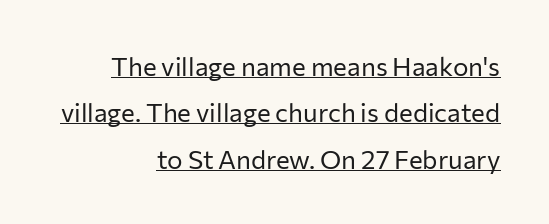
This is not heavy type; no bold has been used. Somebody hit Ctrl+U on this one — the words are underlined. Students, note that the glyphs here touch the page at normal intervals. No italicization has been applied; the sample stays upright.
